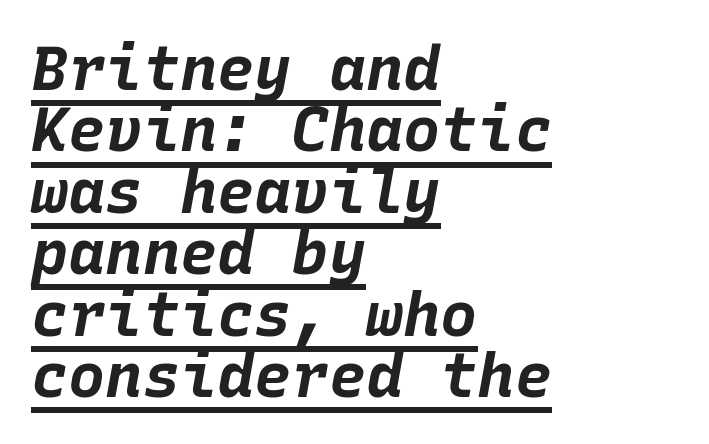
Q: Is the text bold? A: Yes.
Q: Is the text italic (slanted)? A: Yes, it leans right by about 10 degrees.
Q: Is the text underlined? A: Yes.
Q: How is the paragraph aligned? A: Left-aligned.
Q: Is the spacing between letters normal or unusually wide? A: Normal.
Q: Is the spacing between lines tight, normal or loose? A: Tight.
Q: Width (condensed, normal, or wide)? A: Normal.
Q: Stroke contrast? A: Low.
Q: x-height? A: Large.
Q: Monospaced? A: Yes.
